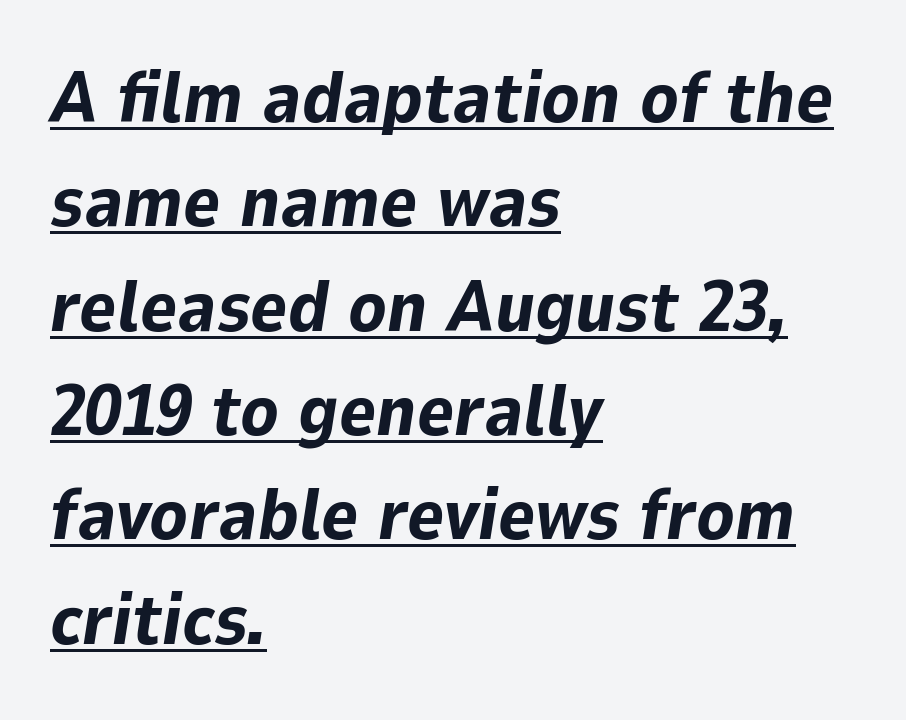
Q: Is the text bold? A: Yes.
Q: Is the text italic (slanted)? A: Yes, it leans right by about 9 degrees.
Q: Is the text underlined? A: Yes.
Q: How is the paragraph aligned? A: Left-aligned.
Q: Is the spacing between letters normal or unusually wide? A: Normal.
Q: Is the spacing between lines tight, normal or loose? A: Normal.
Q: Width (condensed, normal, or wide)? A: Normal.
Q: Stroke contrast? A: Low.
Q: x-height? A: Medium.
Q: Monospaced? A: No.
